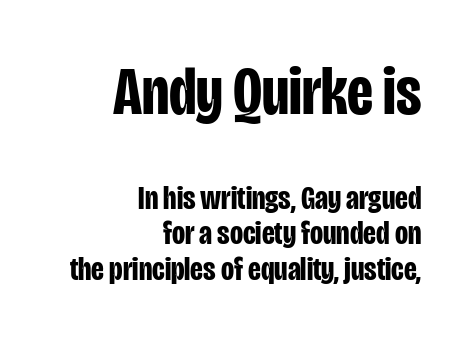
Q: Is the text bold? A: Yes.
Q: Is the text italic (slanted)? A: No, it is upright.
Q: Is the typeface a serif or a sans-serif typeface? A: Sans-serif.
Q: Is the text underlined? A: No.
Q: How is the paragraph aligned? A: Right-aligned.
Q: Is the spacing between letters normal or unusually wide? A: Normal.
Q: Is the spacing between lines tight, normal or loose? A: Tight.
Q: Which block of text is set in a larger size, the first (top) or the second (bottom)? A: The first (top) one.
Q: Width (condensed, normal, or wide)? A: Condensed.
Q: Stroke contrast? A: Low.
Q: x-height? A: Large.
Q: Monospaced? A: No.
